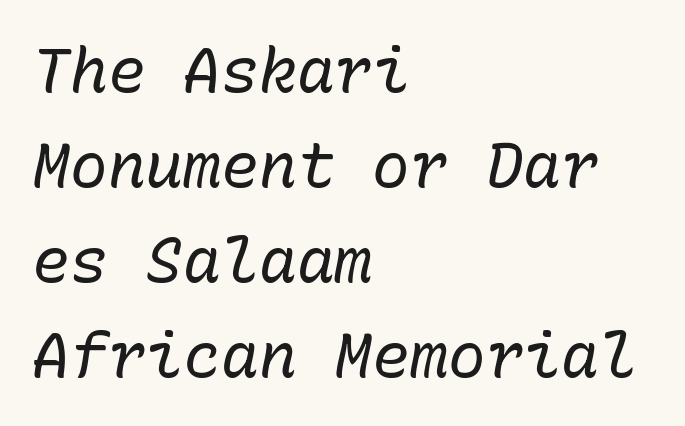
{"italic": "yes", "lean": "right", "slant_degrees": 10, "bold": "no", "weight": "regular", "width": "normal", "stroke_contrast": "low", "x_height": "medium", "monospaced": "yes", "underline": "no", "align": "left", "line_spacing": "normal", "line_spacing_ratio": 1.51, "letter_spacing": "normal", "letter_spacing_em": 0.0, "glyph_px": 63}
